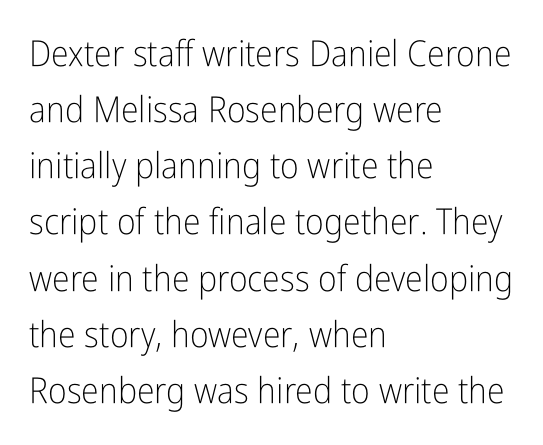
Q: Is the text bold? A: No.
Q: Is the text italic (slanted)? A: No, it is upright.
Q: Is the typeface a serif or a sans-serif typeface? A: Sans-serif.
Q: Is the text underlined? A: No.
Q: How is the paragraph aligned? A: Left-aligned.
Q: Is the spacing between letters normal or unusually wide? A: Normal.
Q: Is the spacing between lines tight, normal or loose? A: Normal.
Q: Width (condensed, normal, or wide)? A: Condensed.
Q: Stroke contrast? A: Low.
Q: x-height? A: Medium.
Q: Monospaced? A: No.
